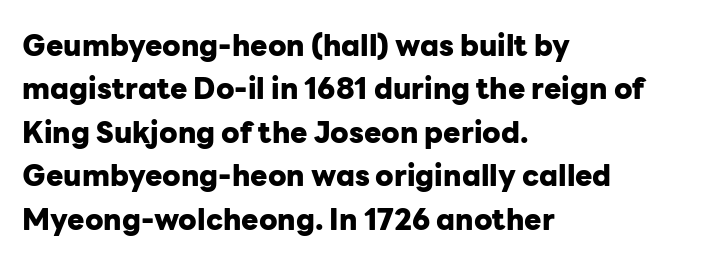
{"serif": "no", "italic": "no", "bold": "yes", "weight": "heavy", "width": "normal", "stroke_contrast": "low", "x_height": "medium", "monospaced": "no", "underline": "no", "align": "left", "line_spacing": "normal", "line_spacing_ratio": 1.5, "letter_spacing": "normal", "letter_spacing_em": 0.0, "glyph_px": 29}
